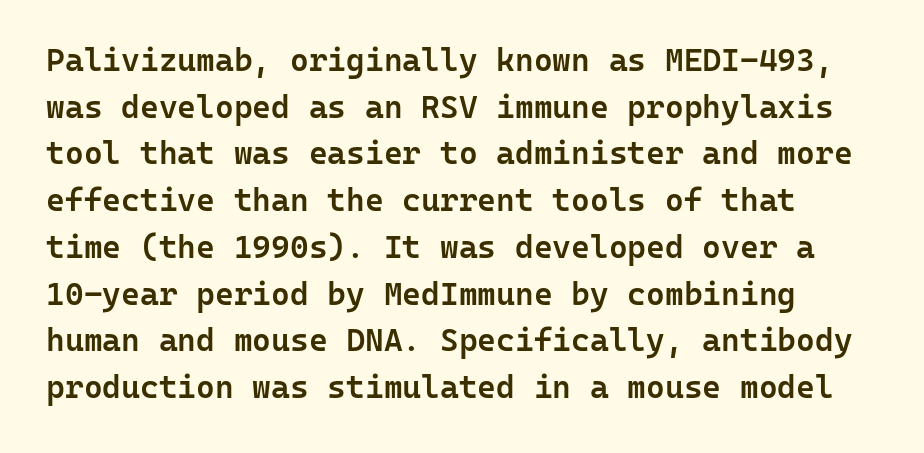
The image shows 32 px semibold sans-serif type, upright, monospaced; set normal line spacing (1.46x), normal letter spacing, not underlined; low stroke contrast and a medium x-height.
